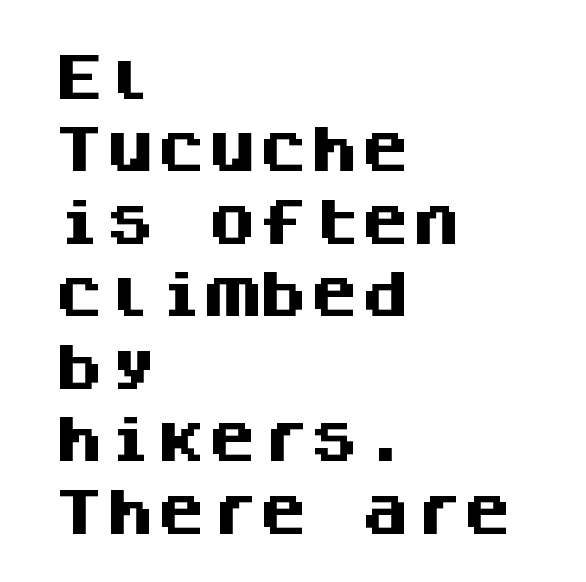
Q: Is the text bold? A: Yes.
Q: Is the text italic (slanted)? A: No, it is upright.
Q: Is the typeface a serif or a sans-serif typeface? A: Sans-serif.
Q: Is the text underlined? A: No.
Q: How is the paragraph aligned? A: Left-aligned.
Q: Is the spacing between letters normal or unusually wide? A: Normal.
Q: Is the spacing between lines tight, normal or loose? A: Normal.
Q: Width (condensed, normal, or wide)? A: Normal.
Q: Stroke contrast? A: Medium.
Q: x-height? A: Large.
Q: Monospaced? A: Yes.
